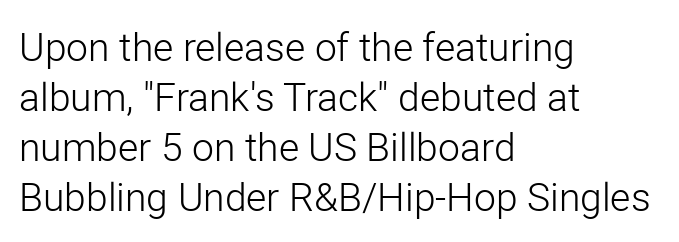
Stroke mass is kept to a normal reading level or below. Nothing sits at the stroke ends, so this counts as sans-serif. Horizontally, the lines are justified to the leading edge only. The area under the type is left untouched.
